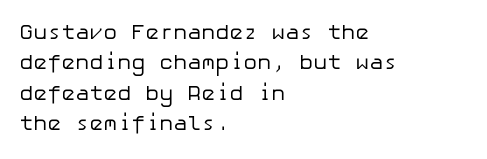
Letter spacing: default. Ink coverage per letter is moderate at most. The rag falls on the right side of this text block. Descenders are the only things crossing below the line. This block has exactly the height ordinary leading produces. This is the regular roman posture of the typeface.
